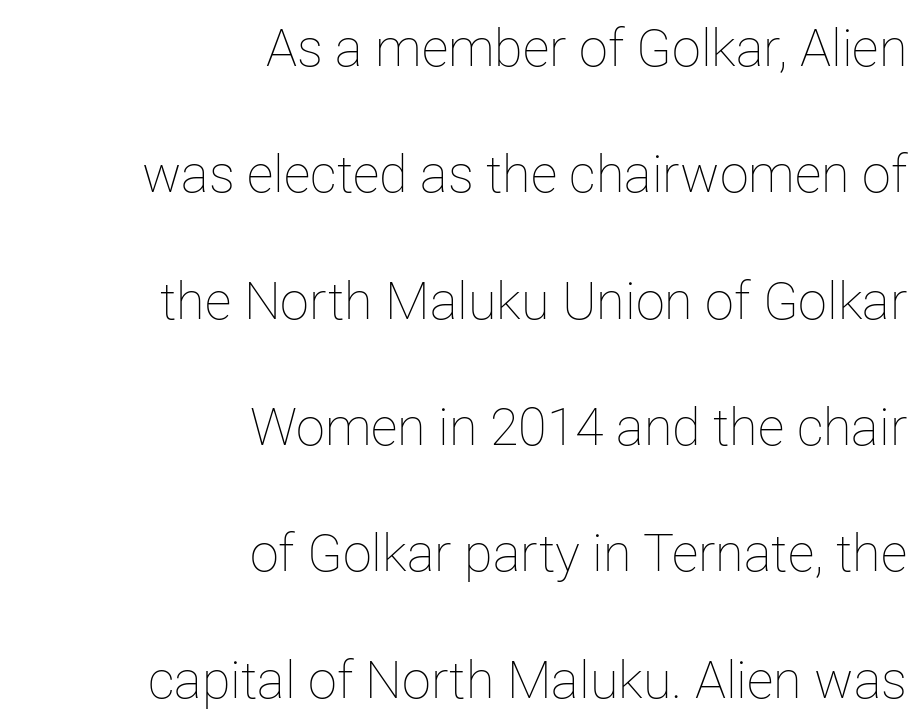
{"italic": "no", "bold": "no", "weight": "thin", "width": "normal", "stroke_contrast": "low", "x_height": "medium", "monospaced": "no", "underline": "no", "align": "right", "line_spacing": "loose", "line_spacing_ratio": 2.43, "letter_spacing": "normal", "letter_spacing_em": 0.0, "glyph_px": 52}
